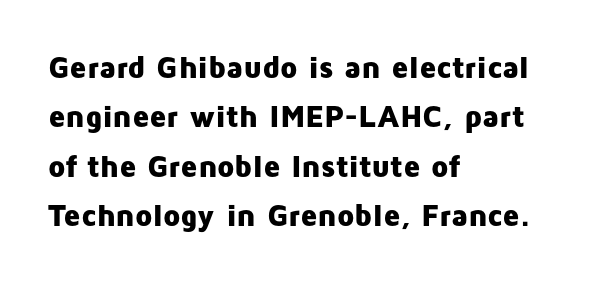
{"serif": "no", "italic": "no", "bold": "yes", "weight": "heavy", "width": "normal", "stroke_contrast": "low", "x_height": "medium", "monospaced": "no", "underline": "no", "align": "left", "line_spacing": "normal", "line_spacing_ratio": 1.59, "letter_spacing": "normal", "letter_spacing_em": 0.0, "glyph_px": 31}
